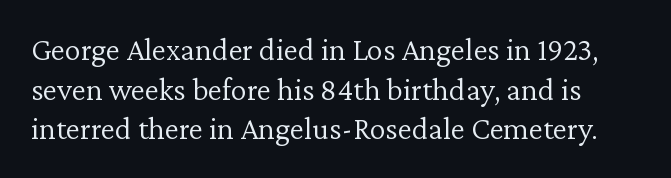
The image shows 32 px light serif type, upright; set line spacing 1.24x, normal letter spacing, not underlined; low stroke contrast and a medium x-height.
